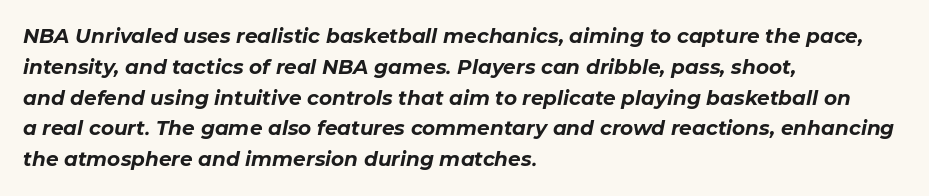
{"italic": "yes", "lean": "right", "slant_degrees": 11, "bold": "yes", "underline": "no", "align": "left", "line_spacing": "normal", "line_spacing_ratio": 1.54, "letter_spacing": "normal", "letter_spacing_em": 0.0, "glyph_px": 20}
